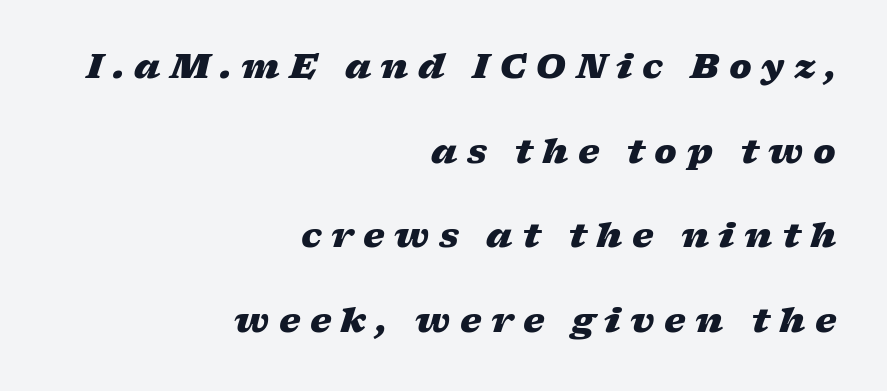
Q: Is the text bold? A: Yes.
Q: Is the text italic (slanted)? A: Yes, it leans right by about 17 degrees.
Q: Is the text underlined? A: No.
Q: How is the paragraph aligned? A: Right-aligned.
Q: Is the spacing between letters normal or unusually wide? A: Unusually wide.
Q: Is the spacing between lines tight, normal or loose? A: Loose.
Q: Width (condensed, normal, or wide)? A: Wide.
Q: Stroke contrast? A: Low.
Q: x-height? A: Medium.
Q: Monospaced? A: No.
